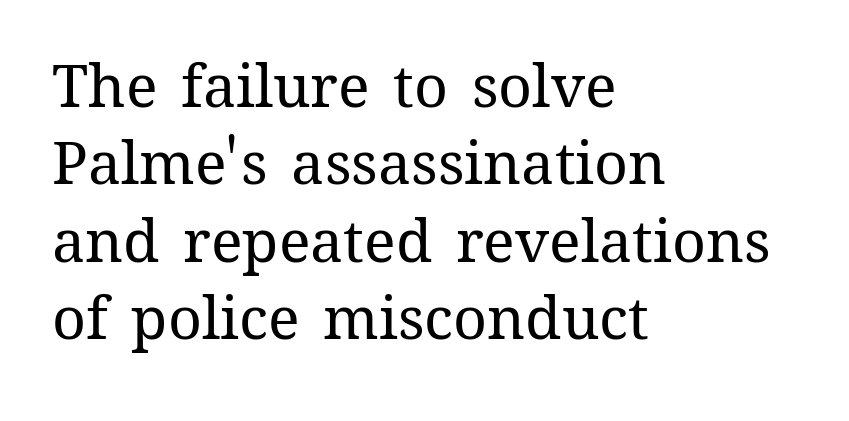
The image shows 59 px regular-weight type, upright; set left-aligned, normal line spacing (1.31x), normal letter spacing, not underlined; medium stroke contrast and a medium x-height.
